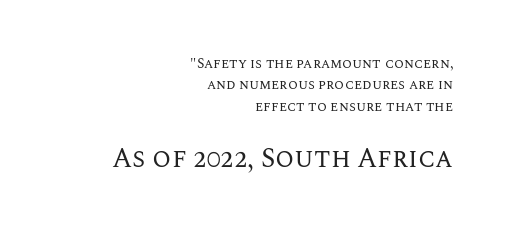
Vertical strokes here are truly vertical. Between one letter and the next there's only the usual sliver of space. All the whitespace from short lines collects on the left. The baseline area is clear. Which of the two is more prominent by size? The second, at the bottom. Is the stroke heavy? The answer is a plain regular-or-lighter.
